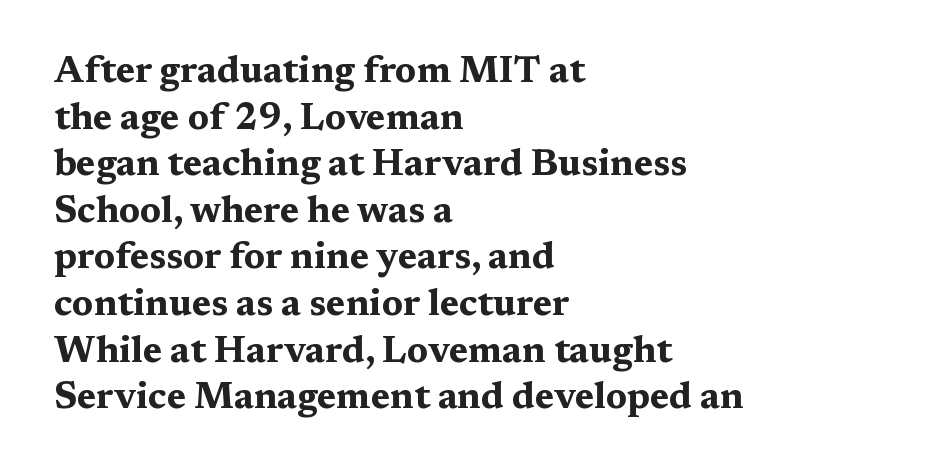
The space between consecutive lines is moderate. Characters follow at the spacing the type designer built in. This rendering employs a face with finishing strokes, i.e., a serif. These lines stack with their left ends in a neat column. Typesetter's note: full bold, strokes at maximum text heaviness. Unlike italic type, these characters show no tilt at all.
